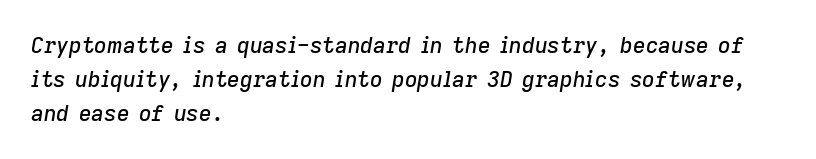
Anything drawn beneath the words? Only blank space. Every row of glyphs begins at an identical x-position on the left. Interline gaps are of average width in this sample. You could call the tracking neutral — neither tight nor loose. Yep, that's italic — everything's leaning.
